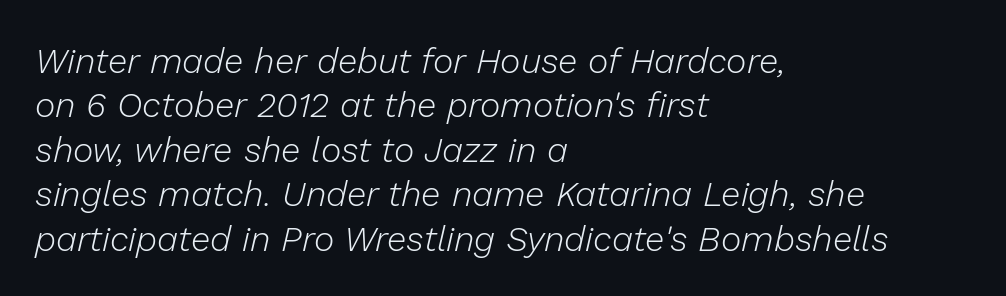
Q: Is the text bold? A: No.
Q: Is the text italic (slanted)? A: Yes, it leans right by about 13 degrees.
Q: Is the text underlined? A: No.
Q: How is the paragraph aligned? A: Left-aligned.
Q: Is the spacing between letters normal or unusually wide? A: Normal.
Q: Is the spacing between lines tight, normal or loose? A: Normal.
Q: Width (condensed, normal, or wide)? A: Normal.
Q: Stroke contrast? A: Low.
Q: x-height? A: Medium.
Q: Monospaced? A: No.
